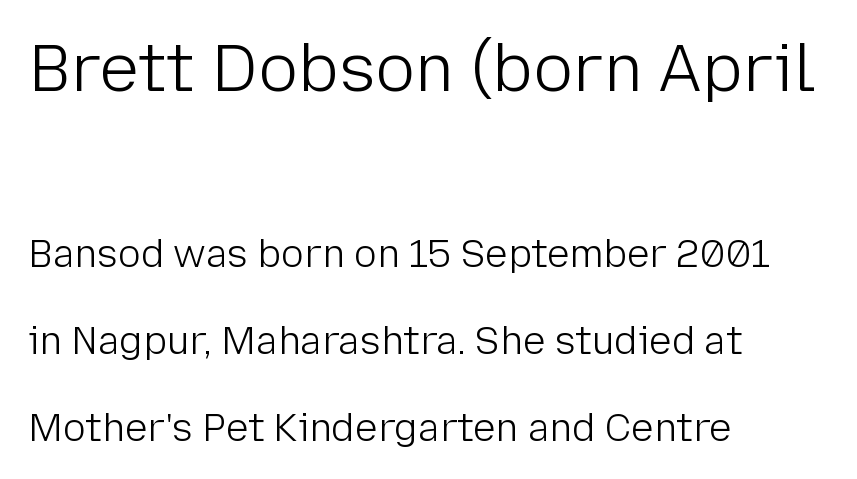
Q: Is the text bold? A: No.
Q: Is the text italic (slanted)? A: No, it is upright.
Q: Is the typeface a serif or a sans-serif typeface? A: Sans-serif.
Q: Is the text underlined? A: No.
Q: How is the paragraph aligned? A: Left-aligned.
Q: Is the spacing between letters normal or unusually wide? A: Normal.
Q: Is the spacing between lines tight, normal or loose? A: Loose.
Q: Which block of text is set in a larger size, the first (top) or the second (bottom)? A: The first (top) one.
Q: Width (condensed, normal, or wide)? A: Normal.
Q: Stroke contrast? A: Low.
Q: x-height? A: Medium.
Q: Monospaced? A: No.
